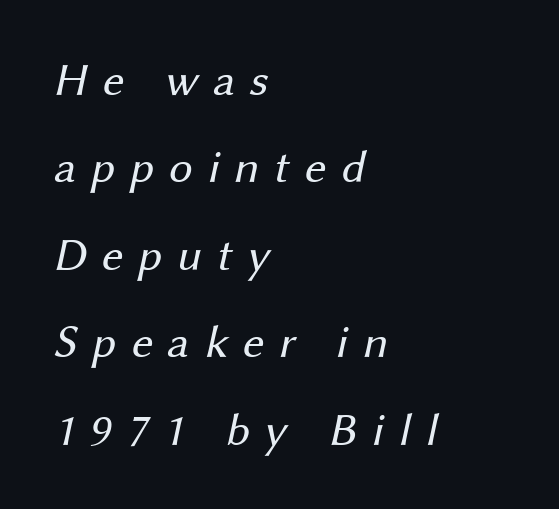
{"serif": "no", "bold": "no", "weight": "regular", "width": "normal", "stroke_contrast": "medium", "x_height": "medium", "monospaced": "no", "underline": "no", "align": "left", "line_spacing_ratio": 1.86, "letter_spacing": "wide", "letter_spacing_em": 0.31, "glyph_px": 47}
